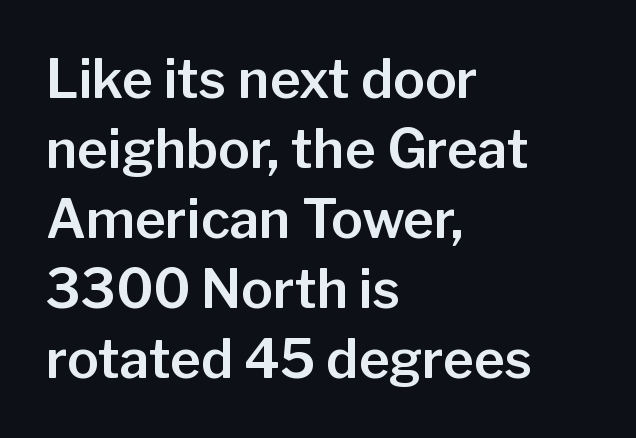
The image shows 53 px sans-serif type, upright; set left-aligned, normal line spacing (1.32x), normal letter spacing, not underlined; low stroke contrast and a medium x-height.
